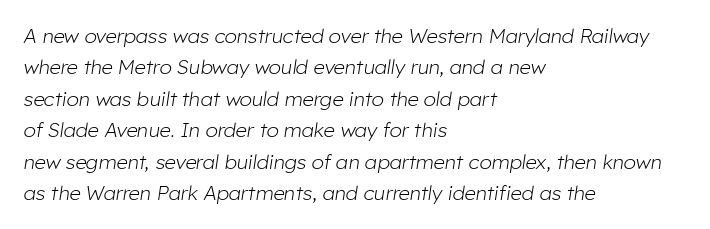
Q: Is the text bold? A: No.
Q: Is the text italic (slanted)? A: Yes, it leans right by about 8 degrees.
Q: Is the text underlined? A: No.
Q: How is the paragraph aligned? A: Left-aligned.
Q: Is the spacing between letters normal or unusually wide? A: Normal.
Q: Is the spacing between lines tight, normal or loose? A: Normal.
